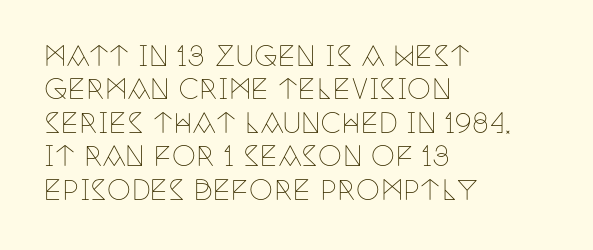
No letter is thick-stroked: the sample isn't bold. This rendering leaves character spacing at its baseline value. A bare baseline throughout the passage. Line beginnings align vertically; line endings do not. This sample uses an upright cut, with every glyph sitting square on the baseline.
